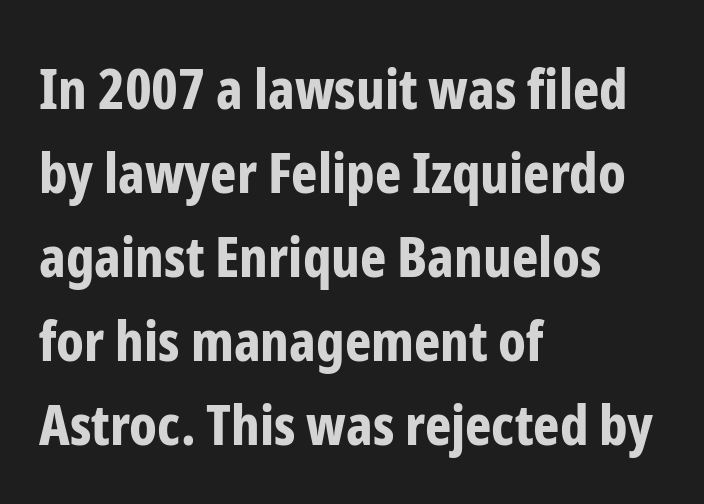
{"serif": "no", "italic": "no", "bold": "yes", "weight": "bold", "width": "condensed", "stroke_contrast": "low", "x_height": "medium", "monospaced": "no", "underline": "no", "align": "left", "line_spacing": "normal", "line_spacing_ratio": 1.5, "letter_spacing": "normal", "letter_spacing_em": 0.0, "glyph_px": 56}
